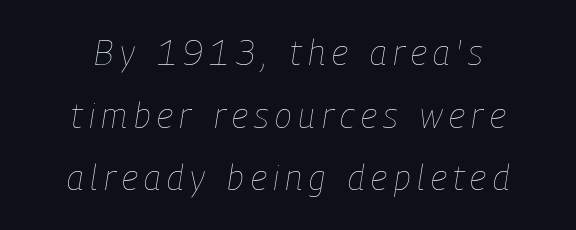
The rendering uses natural spacing where letterforms have individual widths. Line starts and ends both wander, symmetrically. Words float on clear page, feet unadorned. Bold? No — there's no thickening of the strokes. The letters are slanted; this is an italic face.
